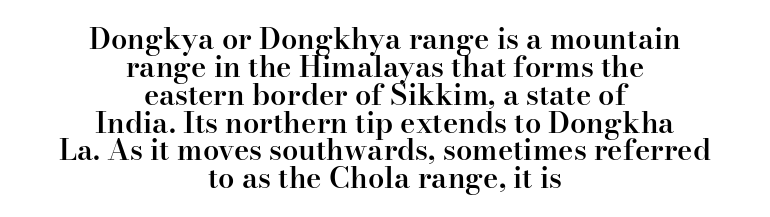
{"serif": "yes", "italic": "no", "bold": "semi", "weight": "semibold", "width": "normal", "stroke_contrast": "high", "x_height": "small", "monospaced": "no", "underline": "no", "align": "center", "line_spacing": "tight", "line_spacing_ratio": 0.96, "letter_spacing": "normal", "letter_spacing_em": 0.0, "glyph_px": 29}
